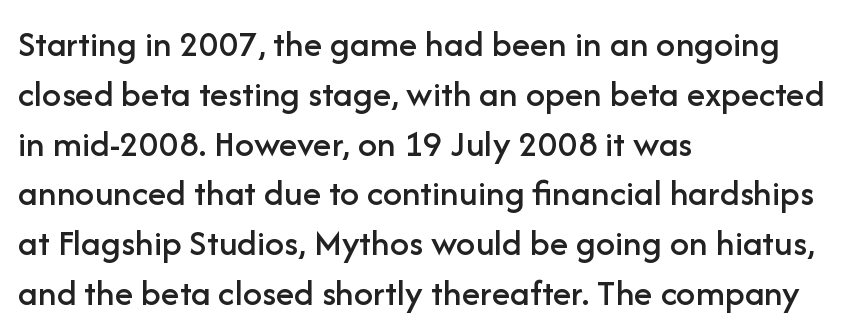
Q: Is the text italic (slanted)? A: No, it is upright.
Q: Is the typeface a serif or a sans-serif typeface? A: Sans-serif.
Q: Is the text underlined? A: No.
Q: How is the paragraph aligned? A: Left-aligned.
Q: Is the spacing between letters normal or unusually wide? A: Normal.
Q: Is the spacing between lines tight, normal or loose? A: Normal.
Q: Width (condensed, normal, or wide)? A: Normal.
Q: Stroke contrast? A: Low.
Q: x-height? A: Medium.
Q: Monospaced? A: No.
